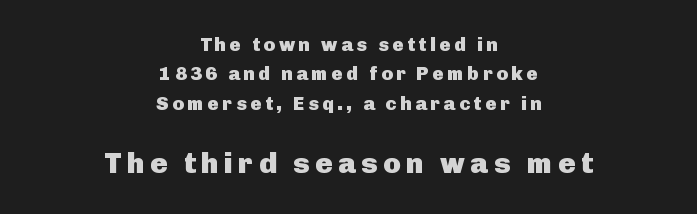
This sample has the flowing, uneven cadence of proportional lettering. Font category for this specimen: sans-serif. The lines are quadded center. A normal amount of white space separates one row of letters from the next. Upright lettering throughout. Descenders are the only things crossing below the line.
